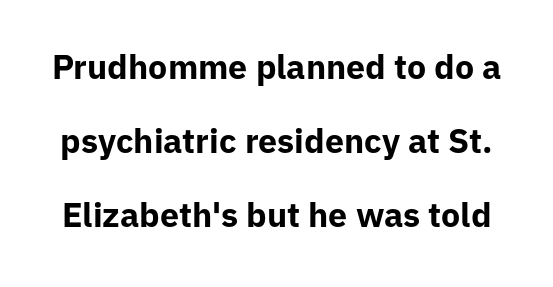
The rendering shows plain stroke endings on the letterforms — a sans-serif design. Compared with an ordinary text face, these strokes are far heavier — a full bold. Underline: absent. Baseline-to-baseline distance is far greater than the letter height.
